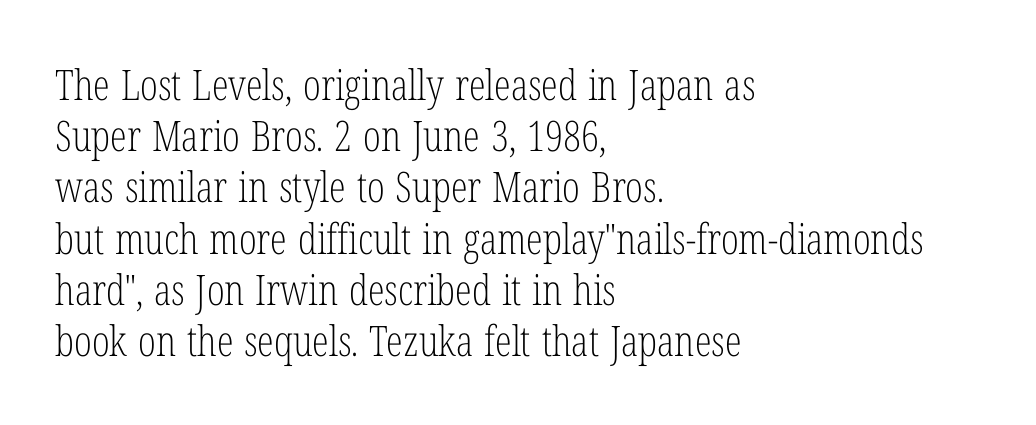
{"serif": "yes", "italic": "no", "bold": "no", "weight": "light", "width": "condensed", "stroke_contrast": "low", "x_height": "medium", "monospaced": "no", "underline": "no", "align": "left", "line_spacing_ratio": 1.22, "letter_spacing": "normal", "letter_spacing_em": 0.0, "glyph_px": 42}
